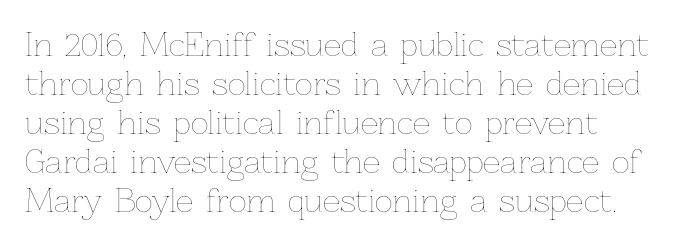
Q: Is the text bold? A: No.
Q: Is the text italic (slanted)? A: No, it is upright.
Q: Is the text underlined? A: No.
Q: Is the spacing between letters normal or unusually wide? A: Normal.
Q: Is the spacing between lines tight, normal or loose? A: Normal.
Q: Width (condensed, normal, or wide)? A: Normal.
Q: Stroke contrast? A: Low.
Q: x-height? A: Medium.
Q: Monospaced? A: No.
